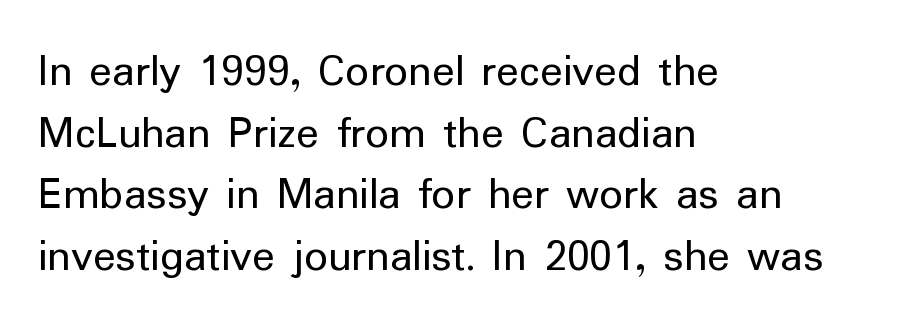
Q: Is the text bold? A: No.
Q: Is the text italic (slanted)? A: No, it is upright.
Q: Is the typeface a serif or a sans-serif typeface? A: Sans-serif.
Q: Is the text underlined? A: No.
Q: How is the paragraph aligned? A: Left-aligned.
Q: Is the spacing between letters normal or unusually wide? A: Normal.
Q: Is the spacing between lines tight, normal or loose? A: Normal.
Q: Width (condensed, normal, or wide)? A: Normal.
Q: Stroke contrast? A: Low.
Q: x-height? A: Medium.
Q: Monospaced? A: No.
